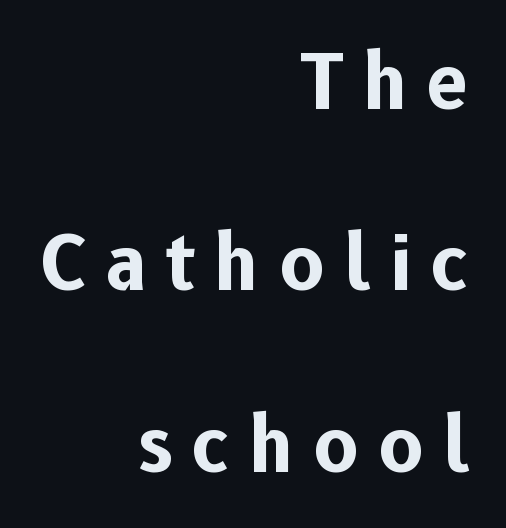
{"serif": "no", "italic": "no", "bold": "yes", "weight": "bold", "width": "normal", "stroke_contrast": "low", "x_height": "medium", "monospaced": "no", "underline": "no", "align": "right", "line_spacing": "loose", "line_spacing_ratio": 2.45, "letter_spacing": "wide", "letter_spacing_em": 0.27, "glyph_px": 74}
